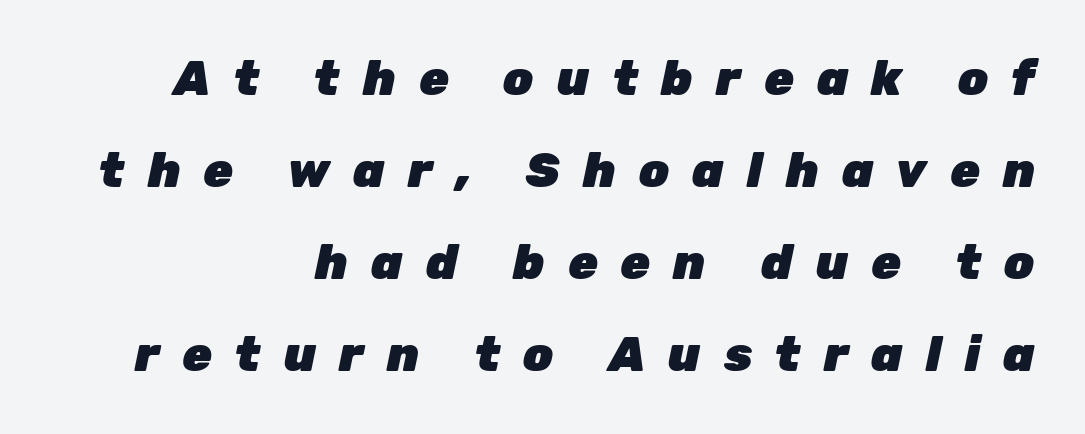
{"italic": "yes", "lean": "right", "slant_degrees": 12, "bold": "yes", "weight": "heavy", "width": "normal", "stroke_contrast": "low", "x_height": "medium", "monospaced": "no", "underline": "no", "align": "right", "line_spacing": "loose", "line_spacing_ratio": 1.92, "letter_spacing": "wide", "letter_spacing_em": 0.48, "glyph_px": 48}
